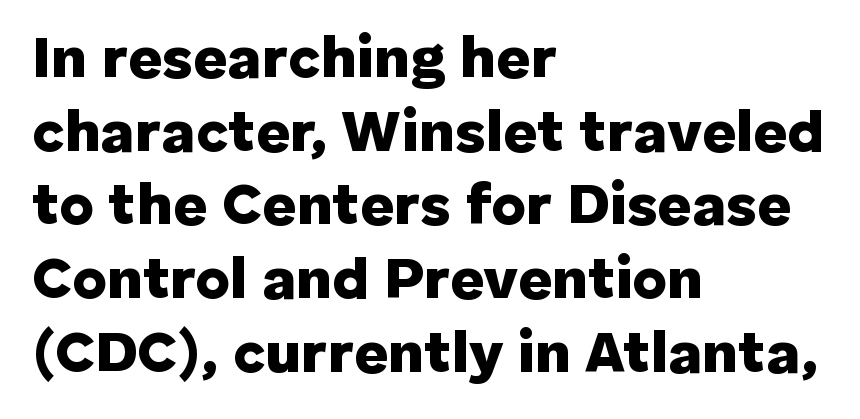
The glyphs have the mass of a bold cut. This rendering employs a face without finishing strokes, i.e., a sans-serif. Honestly, the letter spacing is just normal — you wouldn't notice it. Note the varied advance widths — an 'i' is clearly narrower than an 'm'. The string is rendered with underlining switched off.
